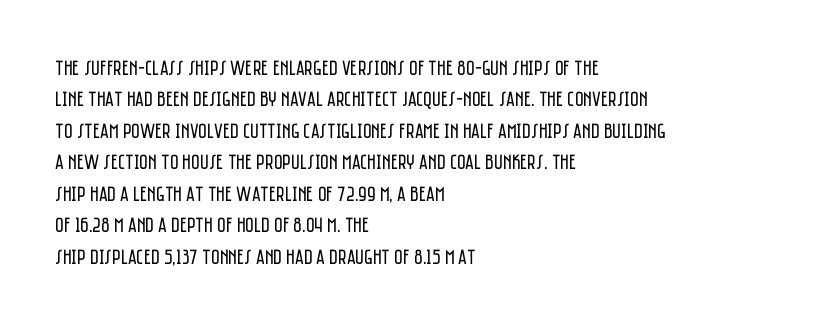
Each row of text sits above clean, open space. Italic? Not at all — the glyphs are vertical. Typeset ragged right — the left edge is the straight one. Each word holds together tightly as a unit, with standard inter-letter gaps. Interline gaps are of average width in this sample.
